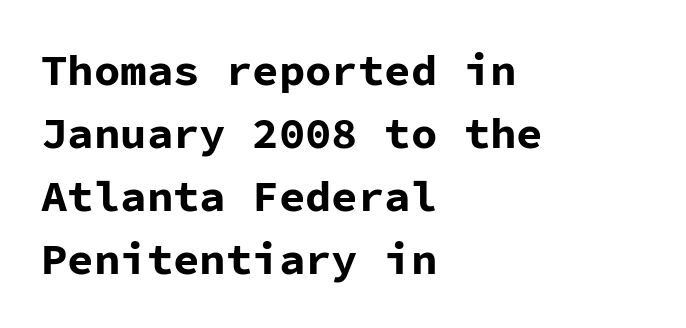
{"serif": "no", "italic": "no", "bold": "yes", "weight": "bold", "width": "normal", "stroke_contrast": "low", "x_height": "medium", "monospaced": "yes", "underline": "no", "align": "left", "line_spacing": "normal", "line_spacing_ratio": 1.43, "letter_spacing": "normal", "letter_spacing_em": 0.0, "glyph_px": 44}
